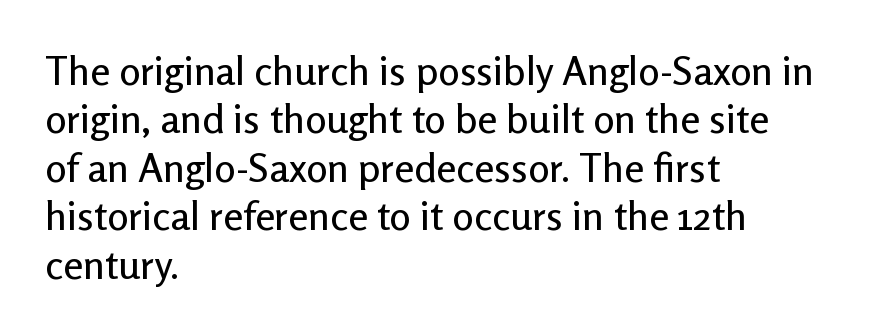
{"serif": "no", "italic": "no", "width": "normal", "stroke_contrast": "low", "x_height": "medium", "monospaced": "no", "underline": "no", "align": "left", "line_spacing_ratio": 1.21, "letter_spacing": "normal", "letter_spacing_em": 0.0, "glyph_px": 40}
